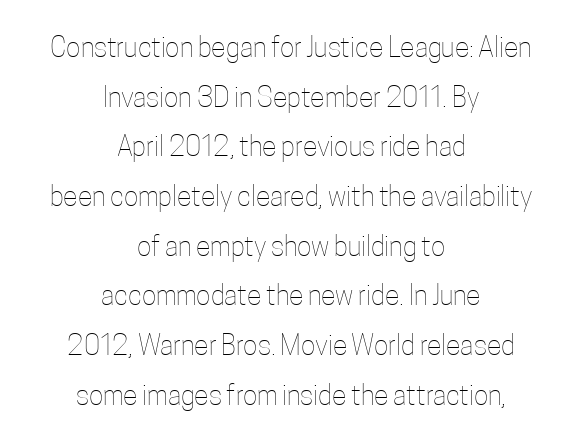
The image shows 27 px text type, upright; set centered, line spacing 1.84x, normal letter spacing, not underlined.
